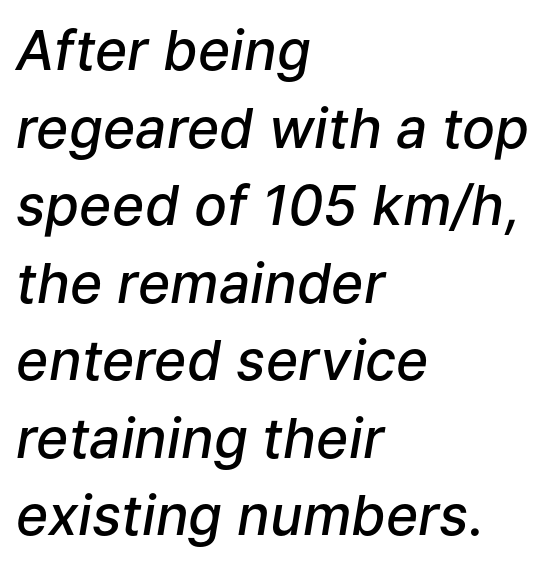
The image shows 55 px semibold type, italic (leaning right); set left-aligned, normal line spacing (1.41x), normal letter spacing, not underlined; low stroke contrast and a medium x-height.
